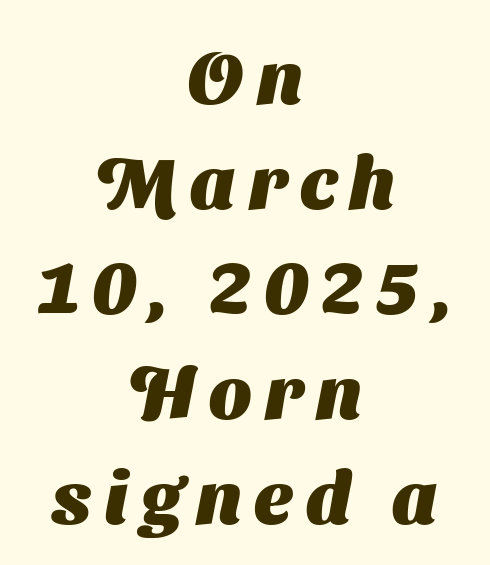
{"serif": "no", "bold": "yes", "weight": "heavy", "width": "normal", "stroke_contrast": "medium", "x_height": "medium", "monospaced": "no", "underline": "no", "align": "center", "line_spacing": "normal", "line_spacing_ratio": 1.42, "glyph_px": 74}
